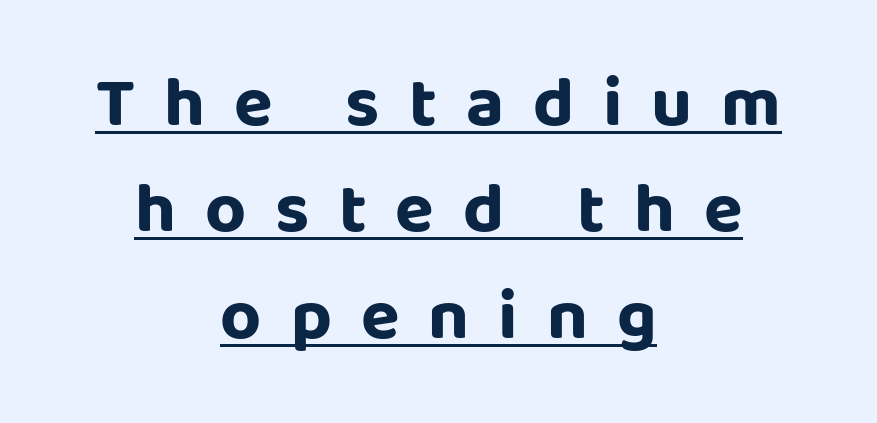
The image shows 71 px bold sans-serif type, upright; set centered, normal line spacing (1.5x), unusually wide letter spacing (+0.41 em), underlined; low stroke contrast and a large x-height.
